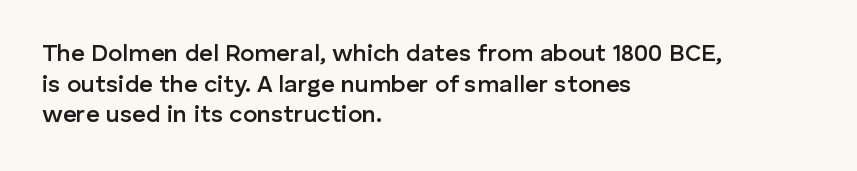
{"italic": "no", "bold": "semi", "underline": "no", "align": "left", "line_spacing": "normal", "line_spacing_ratio": 1.28, "letter_spacing": "normal", "letter_spacing_em": 0.0, "glyph_px": 24}
